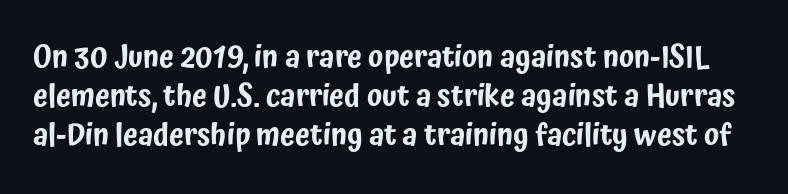
The image shows 30 px condensed sans-serif type, upright; set normal line spacing (1.3x), normal letter spacing, not underlined; low stroke contrast and a medium x-height.
